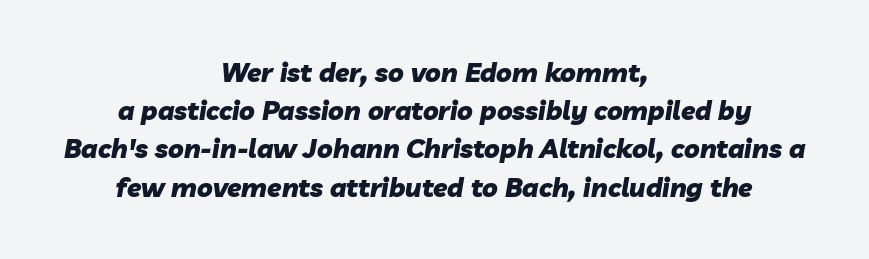
Q: Is the text bold? A: Yes.
Q: Is the text italic (slanted)? A: Yes, it leans right by about 10 degrees.
Q: Is the text underlined? A: No.
Q: How is the paragraph aligned? A: Centered.
Q: Is the spacing between letters normal or unusually wide? A: Normal.
Q: Is the spacing between lines tight, normal or loose? A: Normal.
